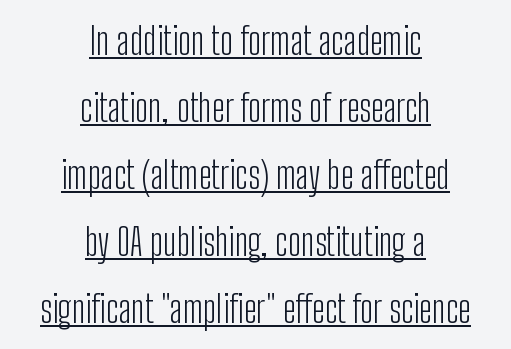
{"serif": "no", "italic": "no", "bold": "no", "weight": "light", "width": "condensed", "stroke_contrast": "low", "x_height": "medium", "monospaced": "no", "underline": "yes", "align": "center", "line_spacing_ratio": 1.81, "letter_spacing": "normal", "letter_spacing_em": 0.0, "glyph_px": 37}
